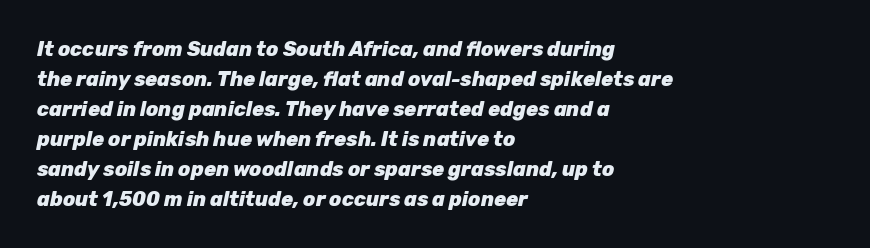
The text carries the slant typical of an italic or oblique font. What weight is shown? A full bold with thick strokes. There is no visible air inserted between adjacent glyphs. The rows are spaced the way most documents space them.
